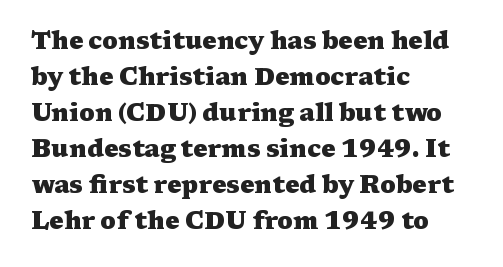
{"italic": "no", "bold": "yes", "underline": "no", "align": "left", "line_spacing": "normal", "line_spacing_ratio": 1.5, "letter_spacing": "normal", "letter_spacing_em": 0.0, "glyph_px": 24}
